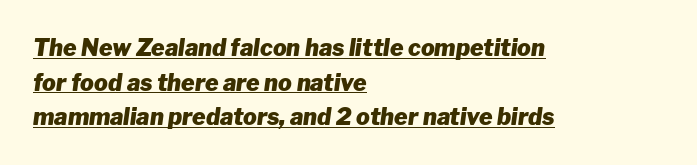
Q: Is the text bold? A: Yes.
Q: Is the text italic (slanted)? A: Yes, it leans right by about 8 degrees.
Q: Is the text underlined? A: Yes.
Q: How is the paragraph aligned? A: Left-aligned.
Q: Is the spacing between letters normal or unusually wide? A: Normal.
Q: Is the spacing between lines tight, normal or loose? A: Normal.
